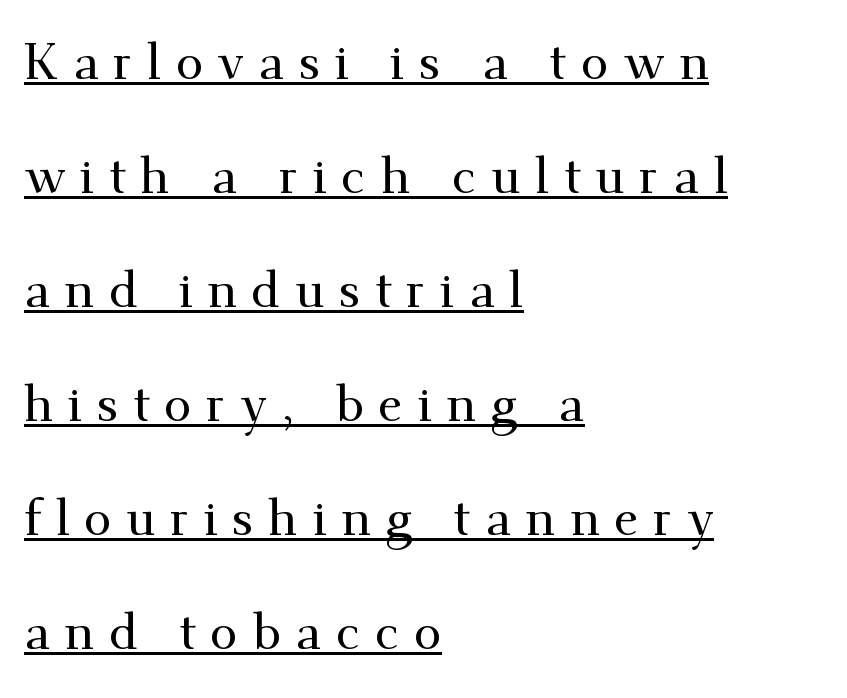
The image shows 50 px serif type, upright; set left-aligned, loose line spacing (2.28x), unusually wide letter spacing (+0.29 em), underlined; medium stroke contrast and a small x-height.
